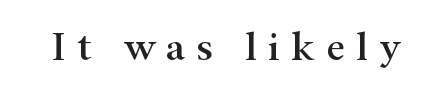
Tracking here is generous; glyphs stand well apart from one another. Do the letters lean? They stand straight. Honestly, there is no underline to notice here at all. You could not count columns in this text — the font is proportionally spaced.
